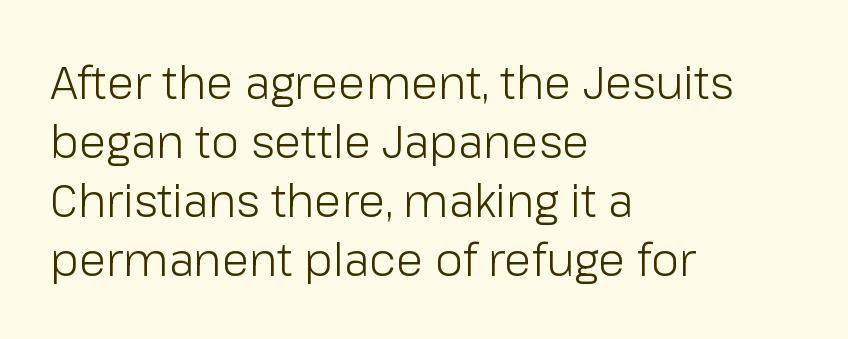
Q: Is the text bold? A: No.
Q: Is the text italic (slanted)? A: No, it is upright.
Q: Is the typeface a serif or a sans-serif typeface? A: Sans-serif.
Q: Is the text underlined? A: No.
Q: How is the paragraph aligned? A: Left-aligned.
Q: Is the spacing between letters normal or unusually wide? A: Normal.
Q: Is the spacing between lines tight, normal or loose? A: Normal.
Q: Width (condensed, normal, or wide)? A: Normal.
Q: Stroke contrast? A: Low.
Q: x-height? A: Medium.
Q: Monospaced? A: No.
